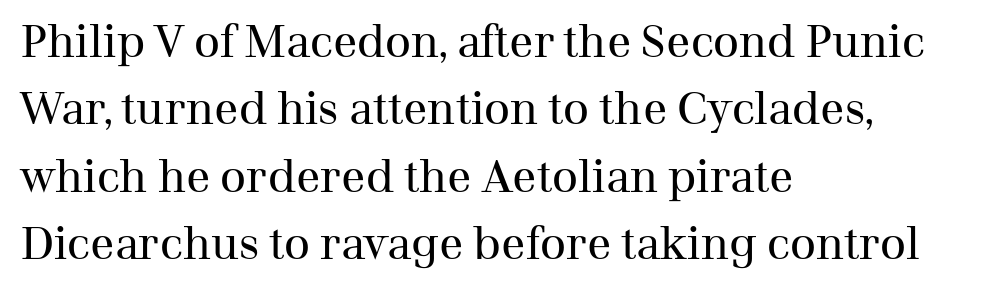
The image shows 45 px regular-weight serif type, upright; set left-aligned, normal line spacing (1.5x), normal letter spacing, not underlined; medium stroke contrast and a medium x-height.
